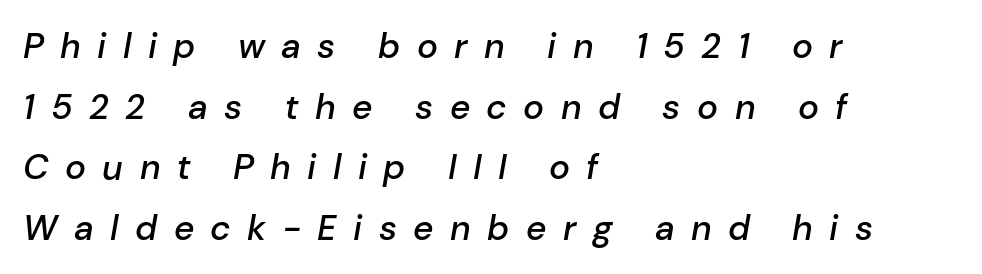
Q: Is the text bold? A: Semi-bold.
Q: Is the text italic (slanted)? A: Yes, it leans right by about 10 degrees.
Q: Is the text underlined? A: No.
Q: How is the paragraph aligned? A: Left-aligned.
Q: Is the spacing between letters normal or unusually wide? A: Unusually wide.
Q: Width (condensed, normal, or wide)? A: Normal.
Q: Stroke contrast? A: Low.
Q: x-height? A: Medium.
Q: Monospaced? A: No.
